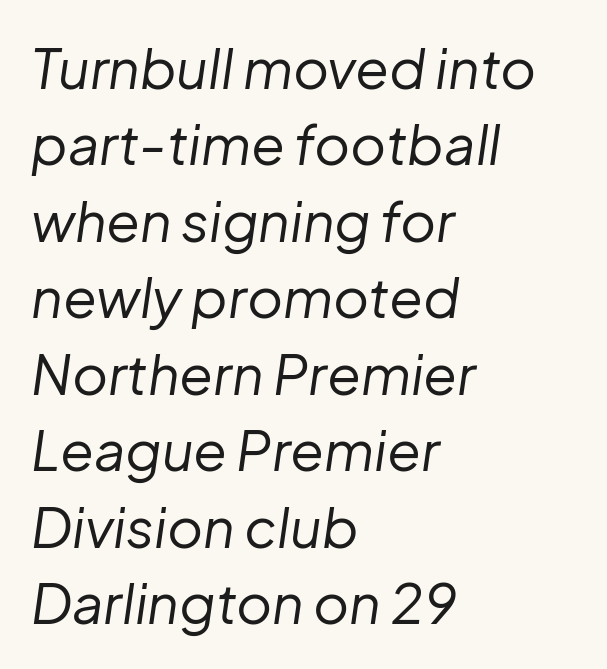
The text carries the slant typical of an italic or oblique font. Nobody drew a line under any word here. These glyphs show unthickened strokes, regular width or finer. Line beginnings align vertically; line endings do not. Here the designer chose a conventional face with non-uniform glyph widths.
